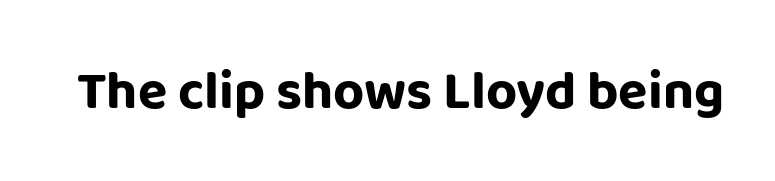
Q: Is the text bold? A: Yes.
Q: Is the text italic (slanted)? A: No, it is upright.
Q: Is the typeface a serif or a sans-serif typeface? A: Sans-serif.
Q: Is the text underlined? A: No.
Q: Is the spacing between letters normal or unusually wide? A: Normal.
Q: Width (condensed, normal, or wide)? A: Normal.
Q: Stroke contrast? A: Low.
Q: x-height? A: Large.
Q: Monospaced? A: No.
